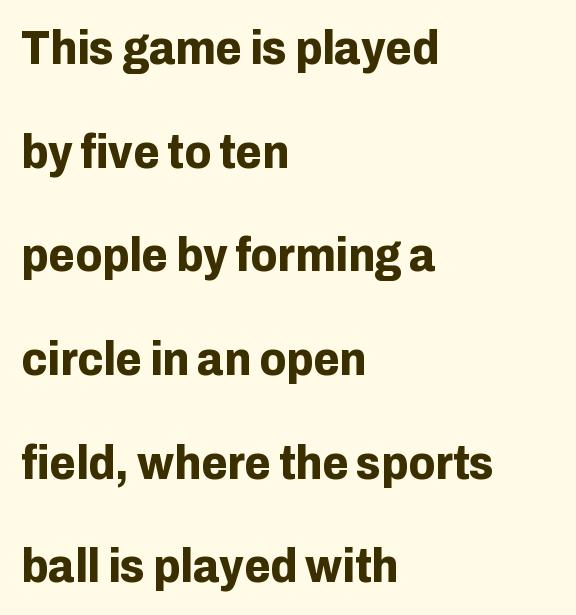
The image shows 48 px bold sans-serif type, upright; set left-aligned, loose line spacing (2.16x), normal letter spacing, not underlined; low stroke contrast and a medium x-height.
